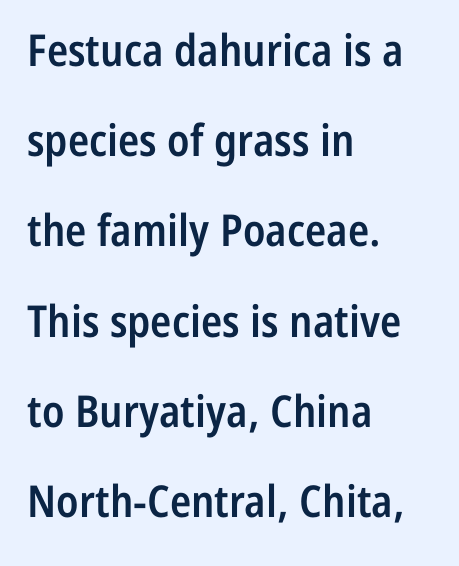
The image shows 44 px semibold, condensed sans-serif type, upright; set left-aligned, loose line spacing (2.05x), normal letter spacing, not underlined; low stroke contrast and a medium x-height.
